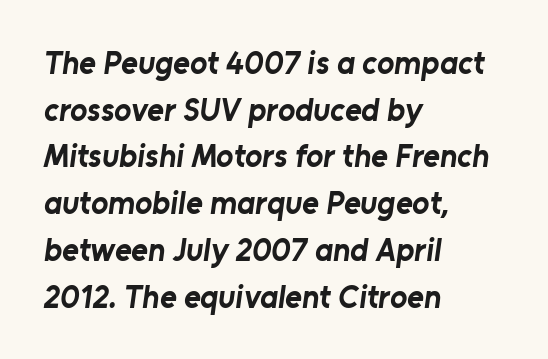
Q: Is the text bold? A: Yes.
Q: Is the typeface a serif or a sans-serif typeface? A: Sans-serif.
Q: Is the text underlined? A: No.
Q: How is the paragraph aligned? A: Left-aligned.
Q: Is the spacing between letters normal or unusually wide? A: Normal.
Q: Is the spacing between lines tight, normal or loose? A: Normal.
Q: Width (condensed, normal, or wide)? A: Normal.
Q: Stroke contrast? A: Low.
Q: x-height? A: Medium.
Q: Monospaced? A: No.
